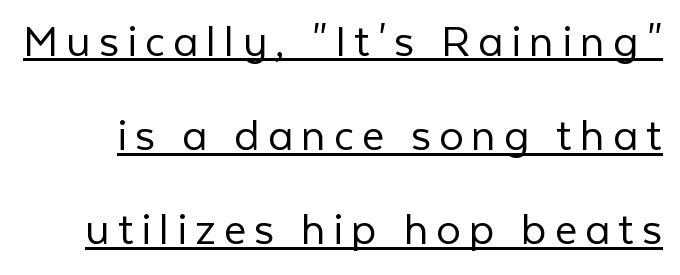
The lettering holds an erect, upright posture throughout. Unlike a traditional serif, this face leaves its strokes unadorned. Every word sits above its own underline. Note the varied advance widths — an 'i' is clearly narrower than an 'm'. The weight tops out at a normal text grade. What's the leading like? Stretched, with rows far apart.
